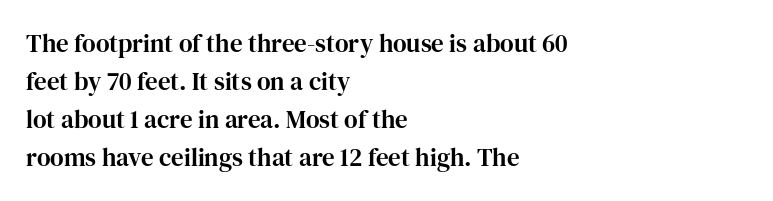
Q: Is the text italic (slanted)? A: No, it is upright.
Q: Is the text underlined? A: No.
Q: How is the paragraph aligned? A: Left-aligned.
Q: Is the spacing between letters normal or unusually wide? A: Normal.
Q: Is the spacing between lines tight, normal or loose? A: Normal.
